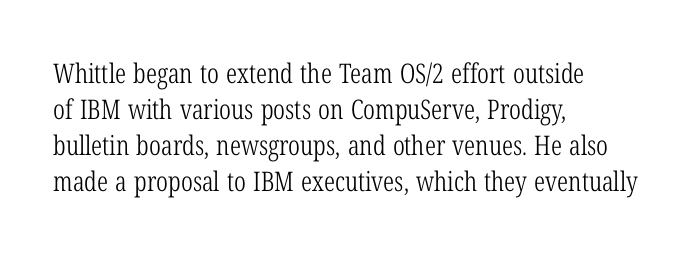
The image shows 27 px text type, upright; set left-aligned, normal line spacing (1.33x), normal letter spacing, not underlined.
